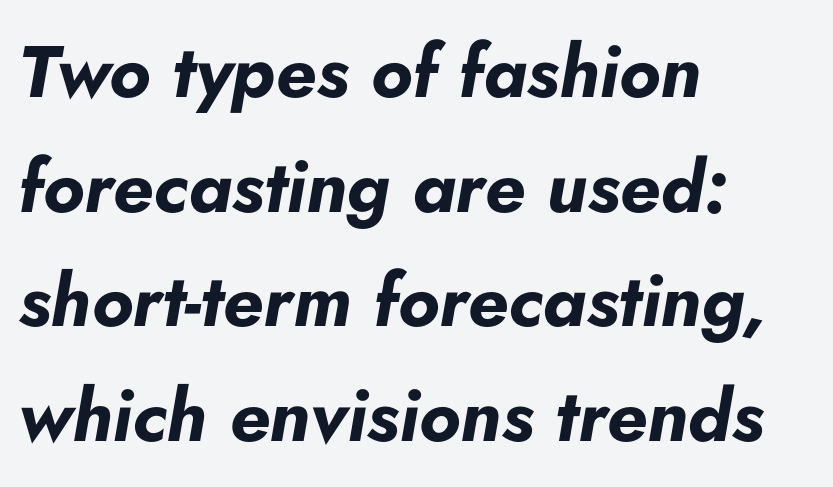
{"italic": "yes", "lean": "right", "slant_degrees": 5, "bold": "yes", "weight": "bold", "width": "normal", "stroke_contrast": "low", "x_height": "small", "monospaced": "no", "underline": "no", "align": "left", "line_spacing": "normal", "line_spacing_ratio": 1.57, "letter_spacing": "normal", "letter_spacing_em": 0.0, "glyph_px": 73}
